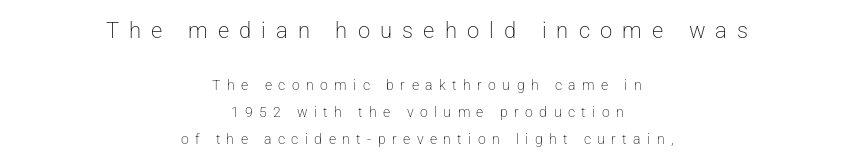
Q: Is the text bold? A: No.
Q: Is the text italic (slanted)? A: No, it is upright.
Q: Is the text underlined? A: No.
Q: How is the paragraph aligned? A: Centered.
Q: Is the spacing between letters normal or unusually wide? A: Unusually wide.
Q: Is the spacing between lines tight, normal or loose? A: Loose.
Q: Which block of text is set in a larger size, the first (top) or the second (bottom)? A: The first (top) one.
